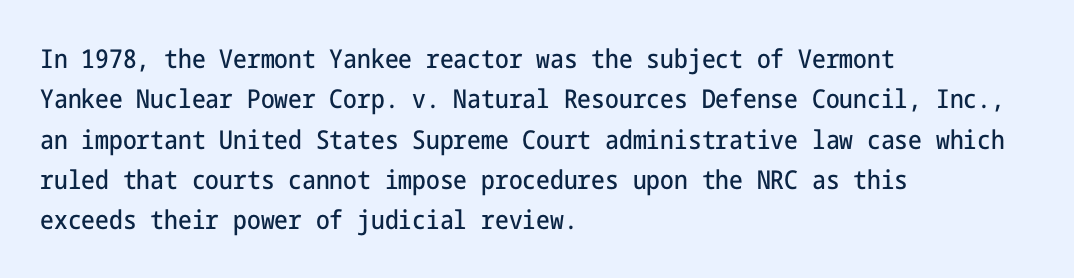
Q: Is the text italic (slanted)? A: No, it is upright.
Q: Is the text underlined? A: No.
Q: How is the paragraph aligned? A: Left-aligned.
Q: Is the spacing between letters normal or unusually wide? A: Normal.
Q: Is the spacing between lines tight, normal or loose? A: Normal.
